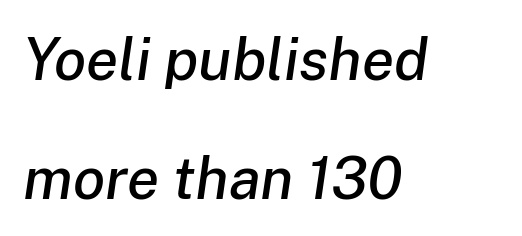
Q: Is the text italic (slanted)? A: Yes, it leans right by about 8 degrees.
Q: Is the text underlined? A: No.
Q: How is the paragraph aligned? A: Left-aligned.
Q: Is the spacing between letters normal or unusually wide? A: Normal.
Q: Is the spacing between lines tight, normal or loose? A: Loose.
Q: Width (condensed, normal, or wide)? A: Normal.
Q: Stroke contrast? A: Low.
Q: x-height? A: Medium.
Q: Monospaced? A: No.
